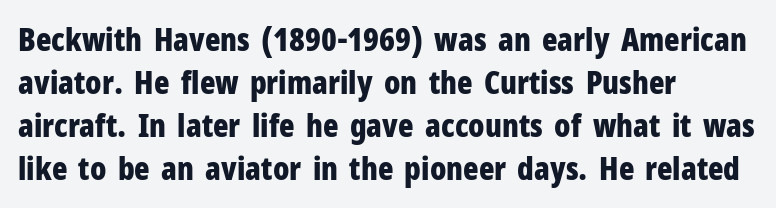
Q: Is the text bold? A: Yes.
Q: Is the text italic (slanted)? A: No, it is upright.
Q: Is the typeface a serif or a sans-serif typeface? A: Sans-serif.
Q: Is the text underlined? A: No.
Q: How is the paragraph aligned? A: Left-aligned.
Q: Is the spacing between letters normal or unusually wide? A: Normal.
Q: Is the spacing between lines tight, normal or loose? A: Normal.
Q: Width (condensed, normal, or wide)? A: Condensed.
Q: Stroke contrast? A: Low.
Q: x-height? A: Medium.
Q: Monospaced? A: No.
